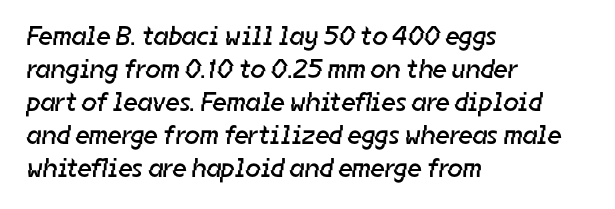
{"bold": "no", "underline": "no", "align": "left", "line_spacing_ratio": 1.22, "letter_spacing": "normal", "letter_spacing_em": 0.0, "glyph_px": 27}
